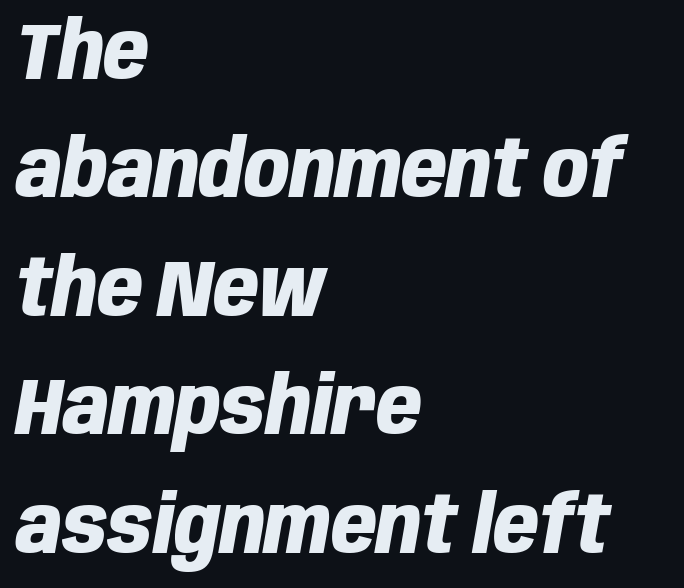
The image shows 79 px heavy, condensed type, italic (leaning right); set left-aligned, normal line spacing (1.5x), normal letter spacing, not underlined; low stroke contrast and a large x-height.
